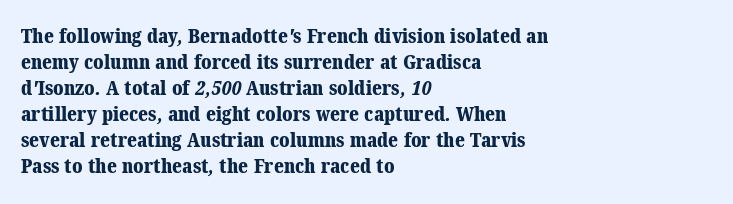
Set as a true bold cut, around the 700 mark. The line-height multiplier appears to be the usual default. Underline: absent. Leftover space on each line is placed entirely after the last word.
